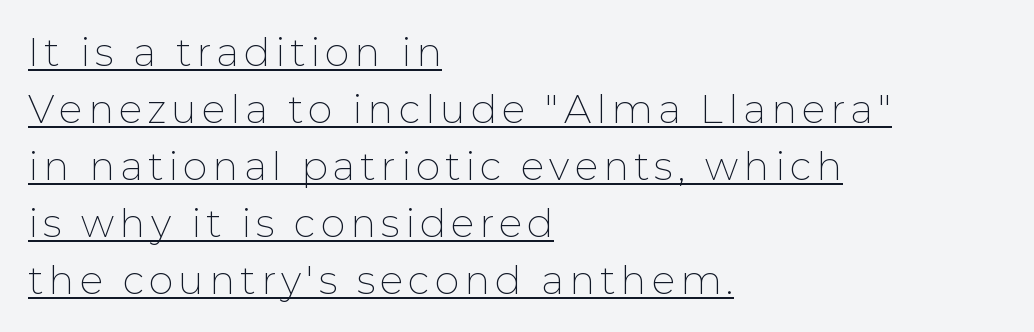
The image shows 39 px thin sans-serif type, upright; set left-aligned, normal line spacing (1.46x), underlined; low stroke contrast and a medium x-height.
